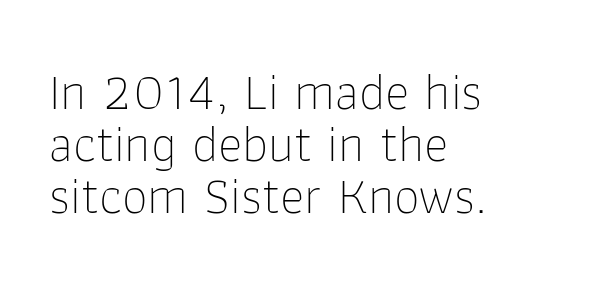
{"serif": "no", "italic": "no", "bold": "no", "weight": "thin", "width": "normal", "stroke_contrast": "low", "x_height": "medium", "monospaced": "no", "underline": "no", "align": "left", "line_spacing": "tight", "line_spacing_ratio": 1.0, "letter_spacing": "normal", "letter_spacing_em": 0.0, "glyph_px": 52}
